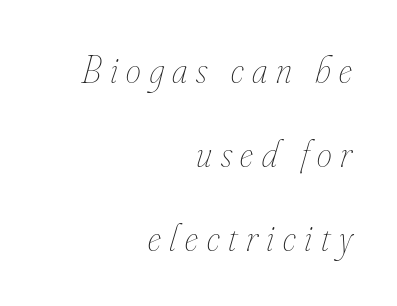
Decoration check: the copy has no underline. A typesetter would call this leading open, well beyond the default. Would a proofreader flag this as italicized? Yes. The weight tops out at a normal text grade. The paragraph shown leans on its right margin. Characters follow at a spacing far wider than the type designer built in.
